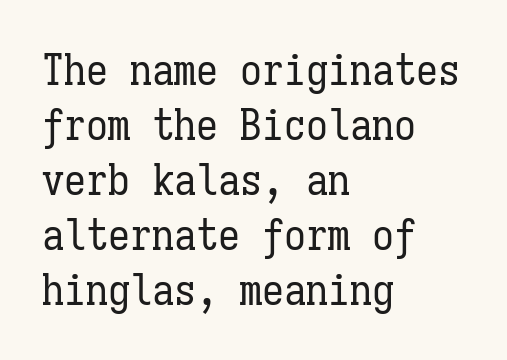
Q: Is the text bold? A: No.
Q: Is the text italic (slanted)? A: No, it is upright.
Q: Is the text underlined? A: No.
Q: How is the paragraph aligned? A: Left-aligned.
Q: Is the spacing between letters normal or unusually wide? A: Normal.
Q: Is the spacing between lines tight, normal or loose? A: Normal.
Q: Width (condensed, normal, or wide)? A: Condensed.
Q: Stroke contrast? A: Low.
Q: x-height? A: Medium.
Q: Monospaced? A: Yes.
